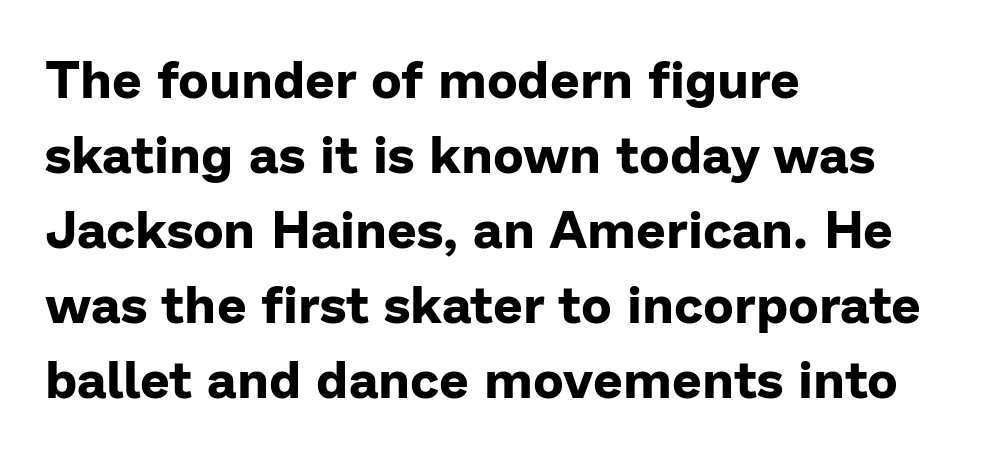
{"serif": "no", "italic": "no", "bold": "yes", "weight": "bold", "width": "normal", "stroke_contrast": "low", "x_height": "medium", "monospaced": "no", "underline": "no", "align": "left", "line_spacing": "normal", "line_spacing_ratio": 1.44, "letter_spacing": "normal", "letter_spacing_em": 0.0, "glyph_px": 52}
